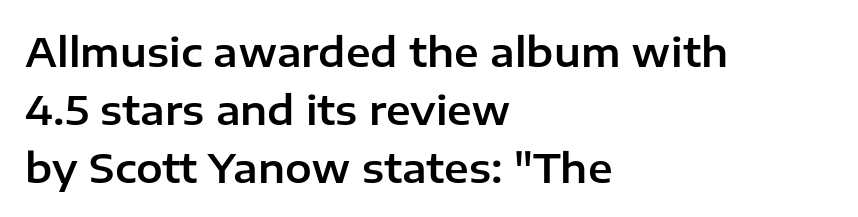
The image shows 40 px sans-serif type, upright; set left-aligned, normal line spacing (1.45x), normal letter spacing, not underlined; low stroke contrast and a medium x-height.
